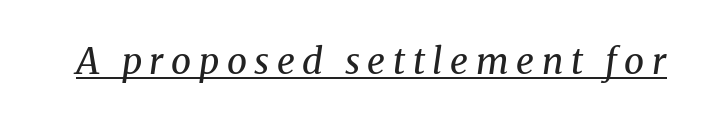
The image shows 36 px regular-weight serif type, italic (leaning right); set unusually wide letter spacing (+0.21 em), underlined; medium stroke contrast and a medium x-height.
